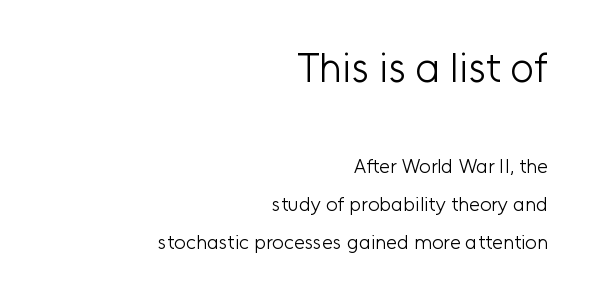
Q: Is the text bold? A: No.
Q: Is the text italic (slanted)? A: No, it is upright.
Q: Is the typeface a serif or a sans-serif typeface? A: Sans-serif.
Q: Is the text underlined? A: No.
Q: How is the paragraph aligned? A: Right-aligned.
Q: Is the spacing between letters normal or unusually wide? A: Normal.
Q: Is the spacing between lines tight, normal or loose? A: Loose.
Q: Which block of text is set in a larger size, the first (top) or the second (bottom)? A: The first (top) one.
Q: Width (condensed, normal, or wide)? A: Normal.
Q: Stroke contrast? A: Low.
Q: x-height? A: Medium.
Q: Monospaced? A: No.
